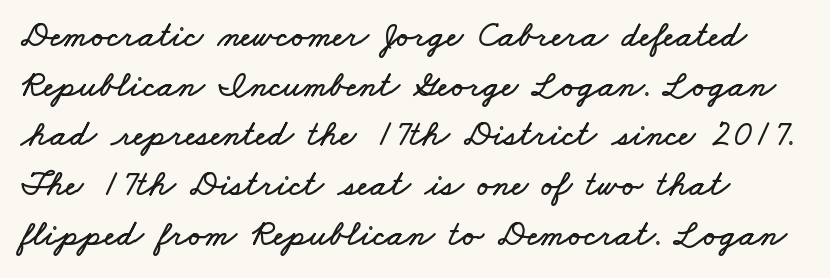
The compositor pushed each line to the left boundary. The horizontal fit of the characters is conventional and even. A typesetter would call this leading conventional body-copy spacing. Bare-footed words on every line. The letters advance in unequal steps, a hallmark of proportional type.
